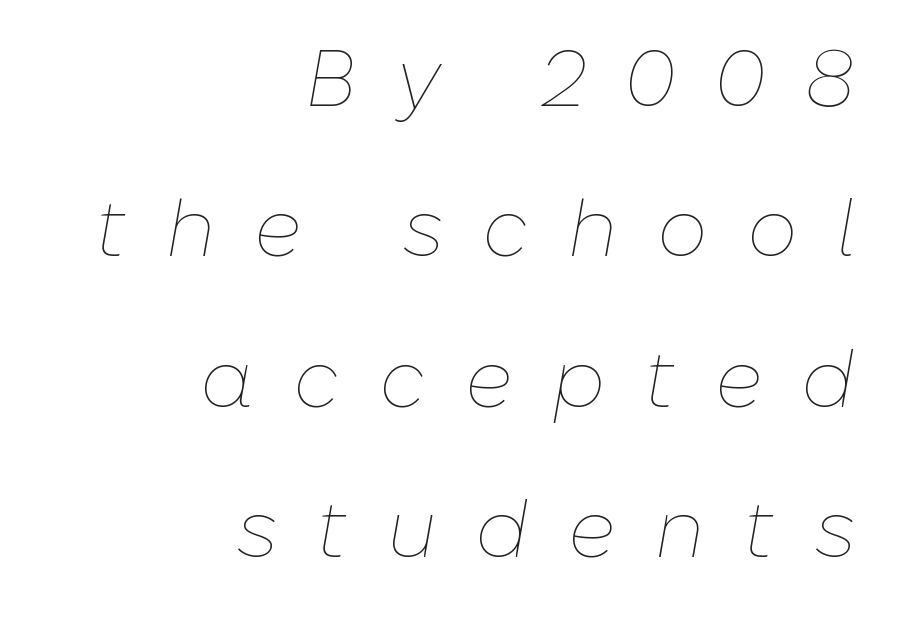
{"italic": "yes", "lean": "right", "slant_degrees": 10, "bold": "no", "weight": "thin", "width": "normal", "stroke_contrast": "low", "x_height": "medium", "monospaced": "no", "underline": "no", "align": "right", "line_spacing_ratio": 1.88, "letter_spacing": "wide", "letter_spacing_em": 0.49, "glyph_px": 80}
